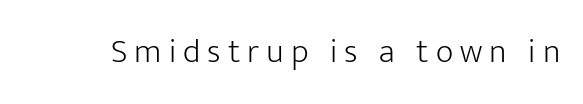
In terms of letterspacing, this is a distinctly airy, spread setting. When letters stand straight like this, we call the style roman or upright. These lines are rendered in a variable-pitch font. This rendering employs a face without finishing strokes, i.e., a sans-serif.
